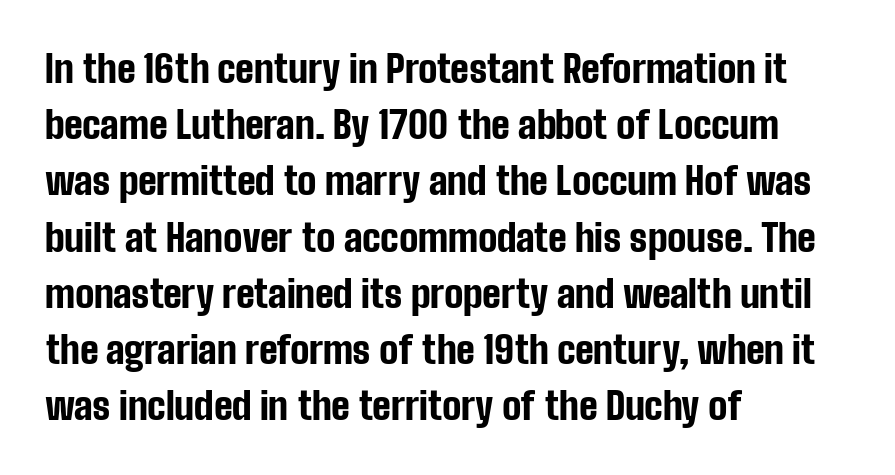
Weight check: bold — yes, fully. Tracking value appears to be zero — textbook default spacing. The passage shown is not underscored anywhere. The typesetter chose a ragged-right arrangement here. This is roman type, the default non-slanted kind.
